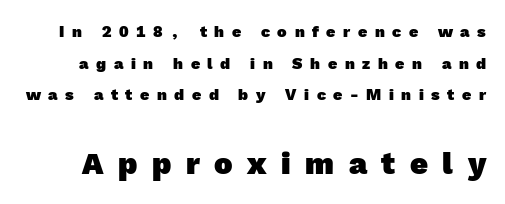
Which of the two is more prominent by size? The second, at the bottom. Strong, thick strokes mark this as bold type. Vertically, the passage feels expansive, rows floating well apart. Classification — sans serif.
